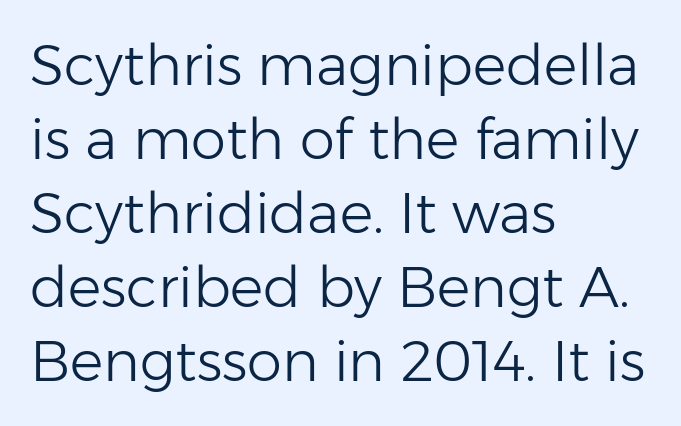
{"serif": "no", "italic": "no", "bold": "no", "weight": "light", "width": "normal", "stroke_contrast": "low", "x_height": "medium", "monospaced": "no", "underline": "no", "align": "left", "line_spacing": "normal", "line_spacing_ratio": 1.32, "letter_spacing": "normal", "letter_spacing_em": 0.0, "glyph_px": 56}
